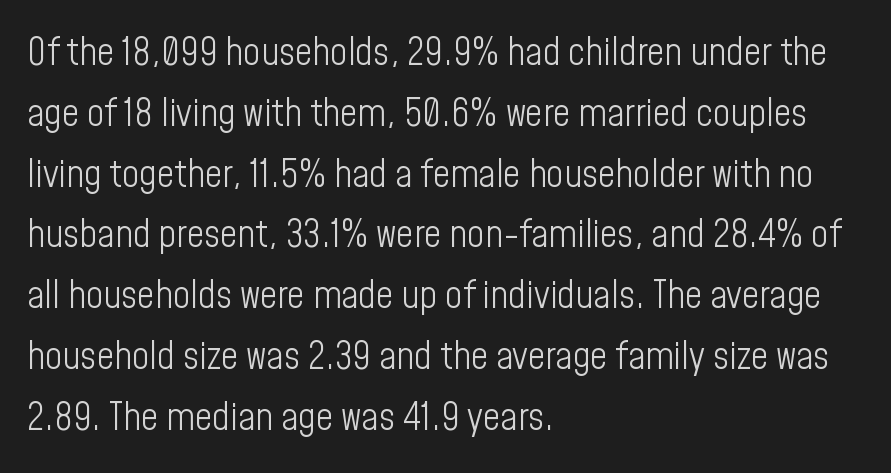
Q: Is the text bold? A: No.
Q: Is the text italic (slanted)? A: No, it is upright.
Q: Is the typeface a serif or a sans-serif typeface? A: Sans-serif.
Q: Is the text underlined? A: No.
Q: How is the paragraph aligned? A: Left-aligned.
Q: Is the spacing between letters normal or unusually wide? A: Normal.
Q: Is the spacing between lines tight, normal or loose? A: Normal.
Q: Width (condensed, normal, or wide)? A: Condensed.
Q: Stroke contrast? A: Low.
Q: x-height? A: Medium.
Q: Monospaced? A: No.
